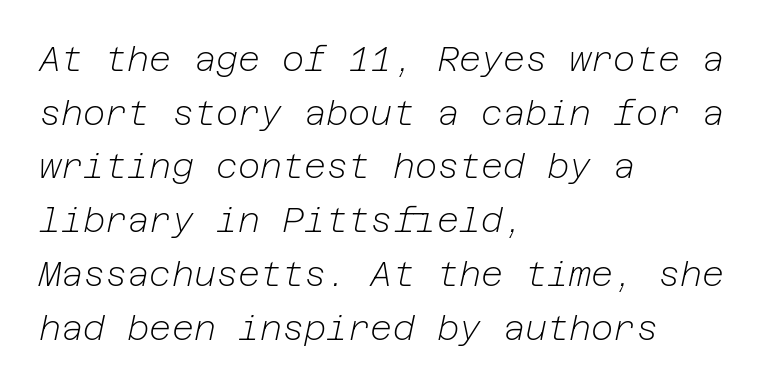
{"italic": "yes", "lean": "right", "slant_degrees": 12, "bold": "no", "weight": "light", "width": "normal", "stroke_contrast": "low", "x_height": "medium", "underline": "no", "align": "left", "line_spacing": "normal", "line_spacing_ratio": 1.58, "letter_spacing": "normal", "letter_spacing_em": 0.0, "glyph_px": 34}
